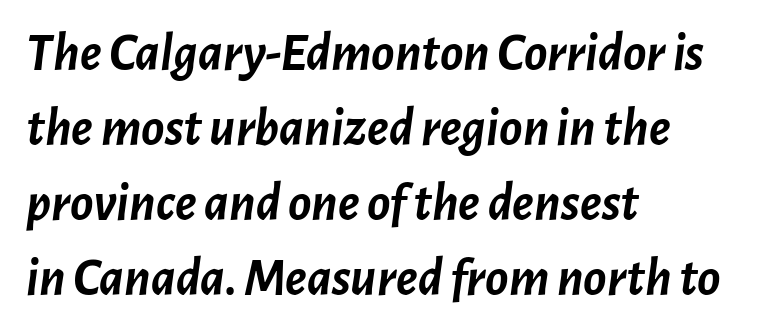
Q: Is the text bold? A: Yes.
Q: Is the text italic (slanted)? A: Yes, it leans right by about 7 degrees.
Q: Is the text underlined? A: No.
Q: How is the paragraph aligned? A: Left-aligned.
Q: Is the spacing between letters normal or unusually wide? A: Normal.
Q: Is the spacing between lines tight, normal or loose? A: Normal.
Q: Width (condensed, normal, or wide)? A: Normal.
Q: Stroke contrast? A: Low.
Q: x-height? A: Medium.
Q: Monospaced? A: No.
